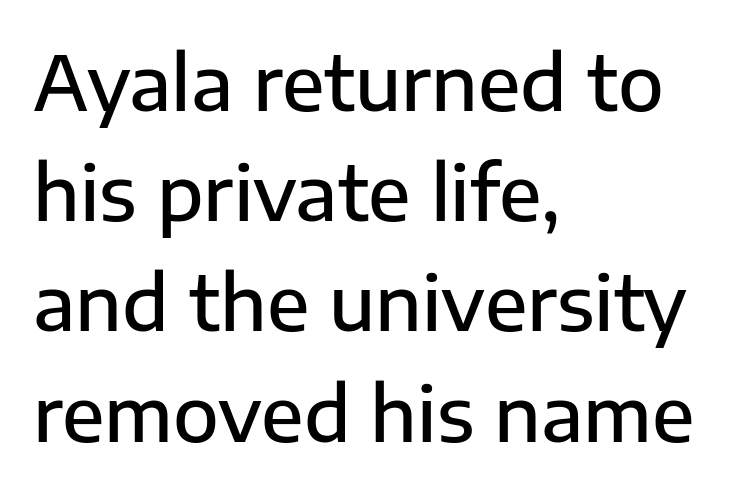
The letters carry no serifs — their stems end cleanly without finishing strokes. A typesetter would call this zero additional tracking. On the weight axis this lands at semibold, roughly 600. A typesetter would call this leading conventional body-copy spacing. Character widths vary here, with narrow letters taking less room than wide ones. Characters remain perfectly vertical along every line.
